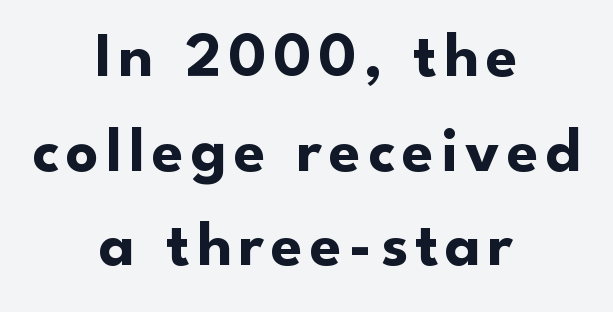
The image shows 64 px bold sans-serif type, upright; set centered, normal line spacing (1.48x), not underlined; low stroke contrast and a small x-height.
